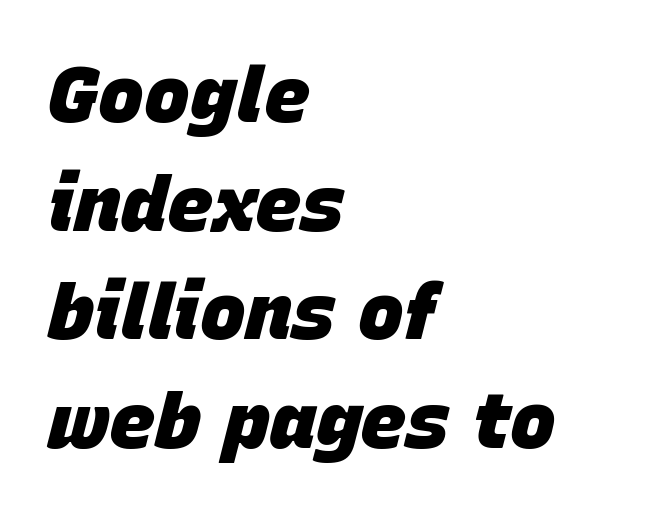
The image shows 77 px heavy type, italic (leaning right); set left-aligned, normal line spacing (1.41x), normal letter spacing, not underlined; low stroke contrast and a large x-height.
